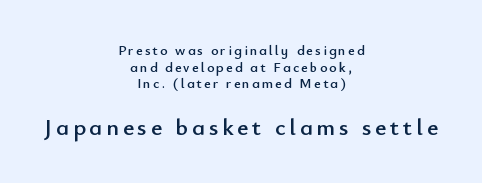
The image shows 24 px text type, upright; set centered, line spacing 1.19x, not underlined; the second (bottom) block is 1.71x larger.
